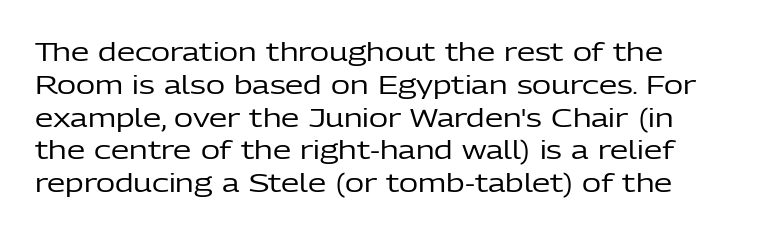
Weight: in the light-to-regular range. A typesetter would mark this as roman, not italic. Default kerning and tracking; the words read as compact shapes. A clean baseline with only descenders dipping below it. Vertically, the passage feels balanced, rows spaced as you'd expect.
